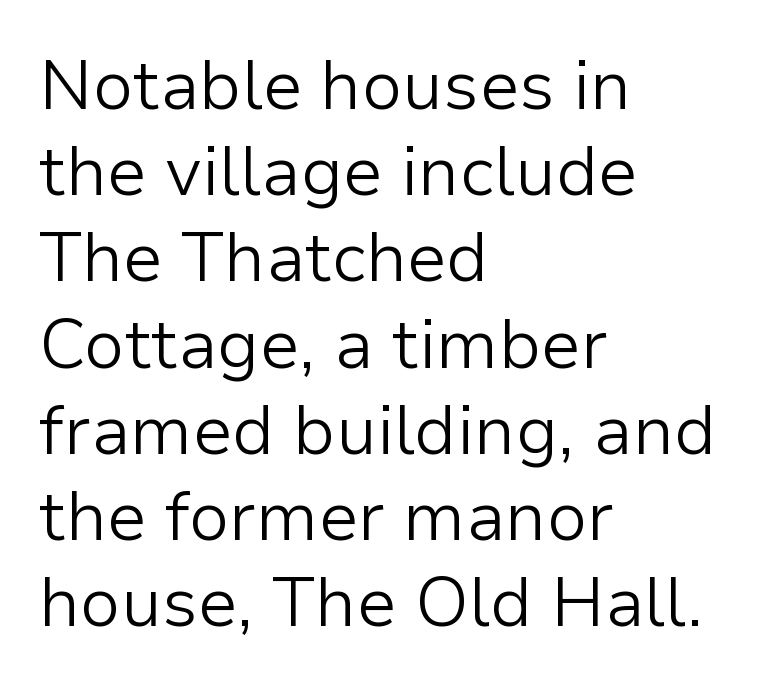
{"serif": "no", "italic": "no", "bold": "no", "weight": "light", "width": "normal", "stroke_contrast": "low", "x_height": "medium", "monospaced": "no", "underline": "no", "align": "left", "line_spacing": "normal", "line_spacing_ratio": 1.25, "letter_spacing": "normal", "letter_spacing_em": 0.0, "glyph_px": 69}
